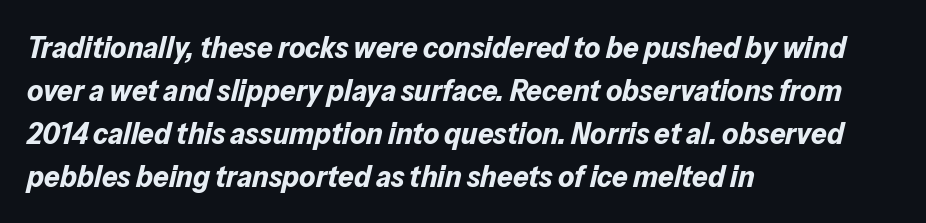
{"italic": "yes", "lean": "right", "slant_degrees": 13, "bold": "yes", "weight": "bold", "width": "normal", "stroke_contrast": "low", "x_height": "medium", "monospaced": "no", "underline": "no", "align": "left", "line_spacing": "normal", "line_spacing_ratio": 1.39, "letter_spacing": "normal", "letter_spacing_em": 0.0, "glyph_px": 31}
